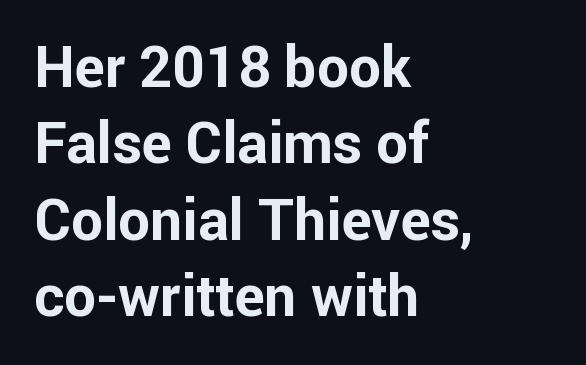
Q: Is the text bold? A: Yes.
Q: Is the text italic (slanted)? A: No, it is upright.
Q: Is the typeface a serif or a sans-serif typeface? A: Sans-serif.
Q: Is the text underlined? A: No.
Q: How is the paragraph aligned? A: Left-aligned.
Q: Is the spacing between letters normal or unusually wide? A: Normal.
Q: Is the spacing between lines tight, normal or loose? A: Normal.
Q: Width (condensed, normal, or wide)? A: Normal.
Q: Stroke contrast? A: Low.
Q: x-height? A: Medium.
Q: Monospaced? A: No.
